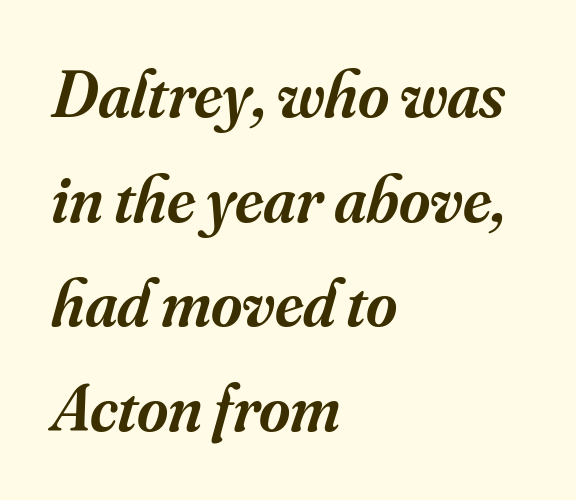
The passage shown is semibold, sitting just below true bold. Are there feet on the stems? There are — it's a serif. The passage is arranged the way most books set body copy — flush left. Italic? Definitely — the glyphs are oblique. Each new line begins a customary step beneath the previous one. Rule under the text: the space is simply empty.
